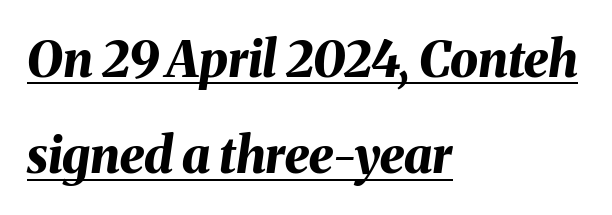
This sample uses an oblique cut, with every glyph tilted off the vertical. The rendering uses the underline text-decoration. Proportional: the letters do not fall into vertical columns. Caption: bold face, heavy strokes.
